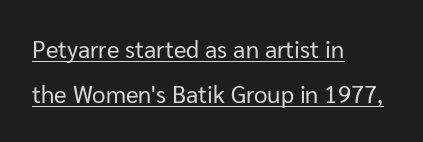
{"italic": "no", "bold": "no", "underline": "yes", "align": "left", "line_spacing_ratio": 1.88, "letter_spacing": "normal", "letter_spacing_em": 0.0, "glyph_px": 24}
